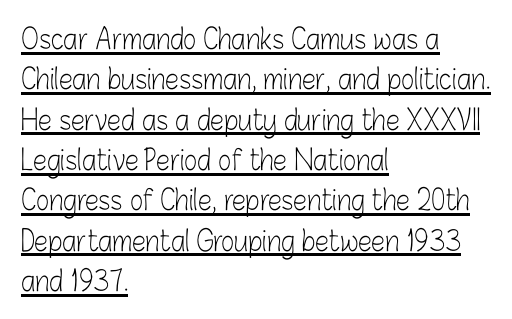
Characters follow at the spacing the type designer built in. Every character sits straight up, as roman type does. A typesetter would label this face a sans. Emphasis is given by a line drawn under the lettering. What's the leading like? Ordinary, nothing unusual. No extra ink here — the face is not bold.
